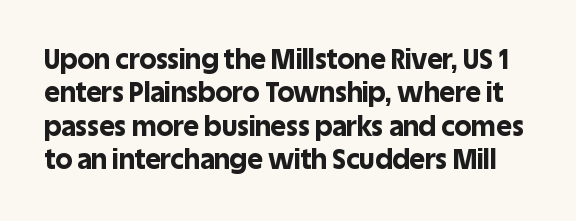
{"italic": "no", "bold": "yes", "underline": "no", "line_spacing_ratio": 1.24, "letter_spacing": "normal", "letter_spacing_em": 0.0, "glyph_px": 27}
